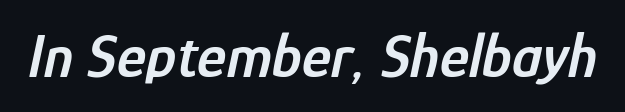
The image shows 62 px semibold, condensed type, italic (leaning right); set normal letter spacing, not underlined; low stroke contrast and a medium x-height.
